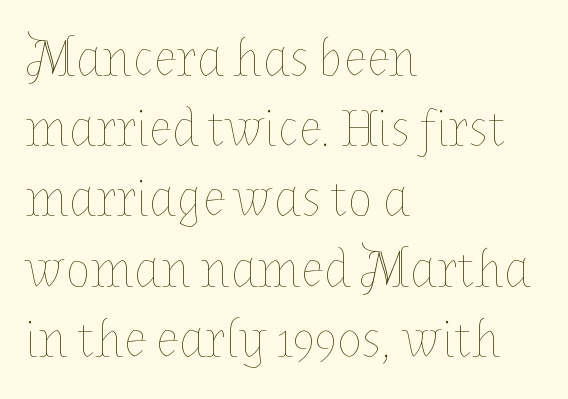
The letters look calm and open, with moderate or lighter stems. The rendering uses a moderate line-height, typical for paragraphs. Note the varied advance widths — an 'i' is clearly narrower than an 'm'. The gaps between neighbouring characters are ordinary and unremarkable. Check under the words: just untouched page.
